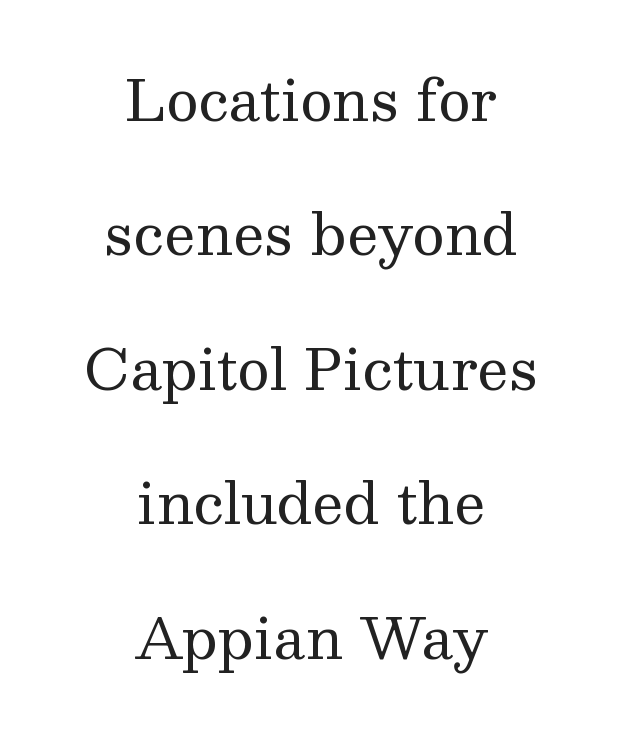
Only glyphs here, with clear space below each row. Each letter keeps its own natural width here, so spacing adapts to shape. What's the leading like? Stretched, with rows far apart. This reads as an unemphasized weight, regular at the heaviest. There is no visible air inserted between adjacent glyphs.
